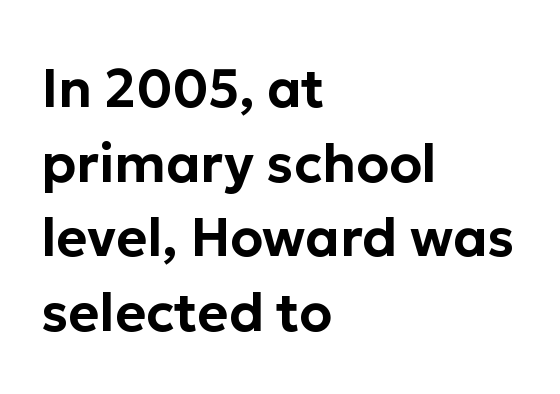
{"serif": "no", "italic": "no", "width": "normal", "stroke_contrast": "low", "x_height": "medium", "monospaced": "no", "underline": "no", "align": "left", "line_spacing": "normal", "line_spacing_ratio": 1.41, "letter_spacing": "normal", "letter_spacing_em": 0.0, "glyph_px": 53}
